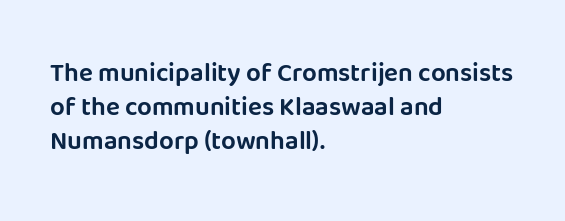
Q: Is the text italic (slanted)? A: No, it is upright.
Q: Is the text underlined? A: No.
Q: How is the paragraph aligned? A: Left-aligned.
Q: Is the spacing between letters normal or unusually wide? A: Normal.
Q: Is the spacing between lines tight, normal or loose? A: Normal.
